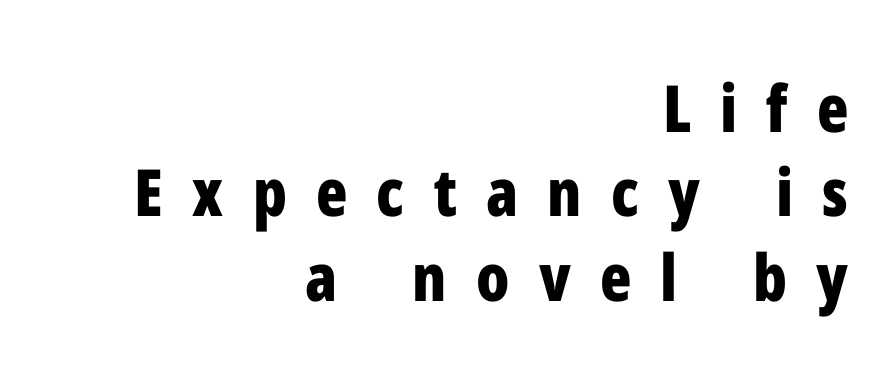
Q: Is the text bold? A: Yes.
Q: Is the text italic (slanted)? A: No, it is upright.
Q: Is the typeface a serif or a sans-serif typeface? A: Sans-serif.
Q: Is the text underlined? A: No.
Q: How is the paragraph aligned? A: Right-aligned.
Q: Is the spacing between letters normal or unusually wide? A: Unusually wide.
Q: Is the spacing between lines tight, normal or loose? A: Normal.
Q: Width (condensed, normal, or wide)? A: Condensed.
Q: Stroke contrast? A: Low.
Q: x-height? A: Medium.
Q: Monospaced? A: No.
